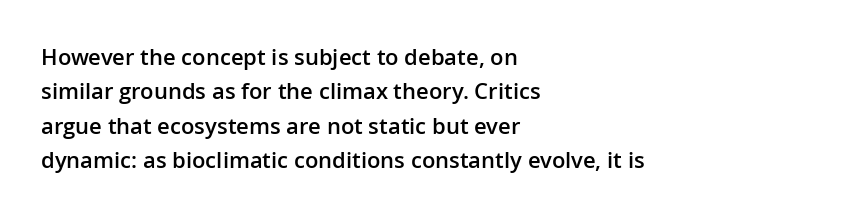
The image shows 22 px text type, upright; set left-aligned, normal line spacing (1.56x), normal letter spacing, not underlined.
